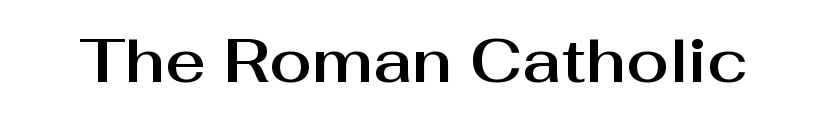
{"serif": "no", "italic": "no", "width": "normal", "stroke_contrast": "medium", "x_height": "medium", "monospaced": "no", "underline": "no", "letter_spacing": "normal", "letter_spacing_em": 0.0, "glyph_px": 62}
